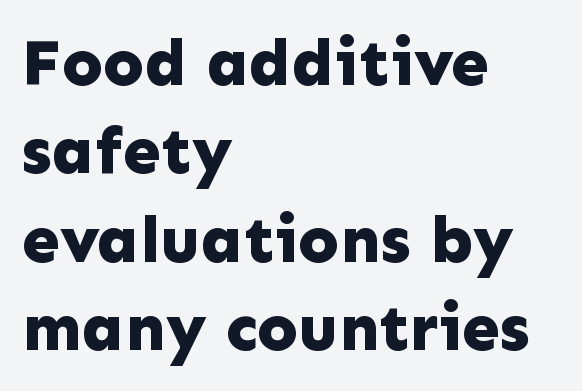
The image shows 67 px bold sans-serif type, upright; set left-aligned, normal line spacing (1.32x), normal letter spacing, not underlined; low stroke contrast and a medium x-height.
